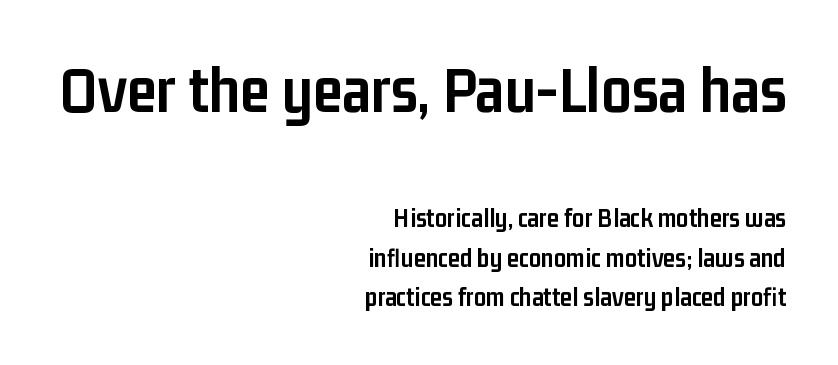
Q: Is the text bold? A: Yes.
Q: Is the text italic (slanted)? A: No, it is upright.
Q: Is the typeface a serif or a sans-serif typeface? A: Sans-serif.
Q: Is the text underlined? A: No.
Q: How is the paragraph aligned? A: Right-aligned.
Q: Is the spacing between letters normal or unusually wide? A: Normal.
Q: Is the spacing between lines tight, normal or loose? A: Normal.
Q: Which block of text is set in a larger size, the first (top) or the second (bottom)? A: The first (top) one.
Q: Width (condensed, normal, or wide)? A: Condensed.
Q: Stroke contrast? A: Low.
Q: x-height? A: Medium.
Q: Monospaced? A: No.
